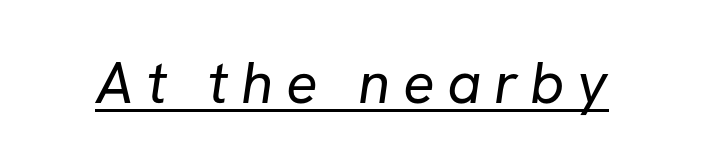
This sample carries an underscore along the baseline area. Weight: regular or lighter. This sample uses expanded letter spacing, leaving extra air between glyphs. Serif or sans? Sans — the stroke terminals are bare.
